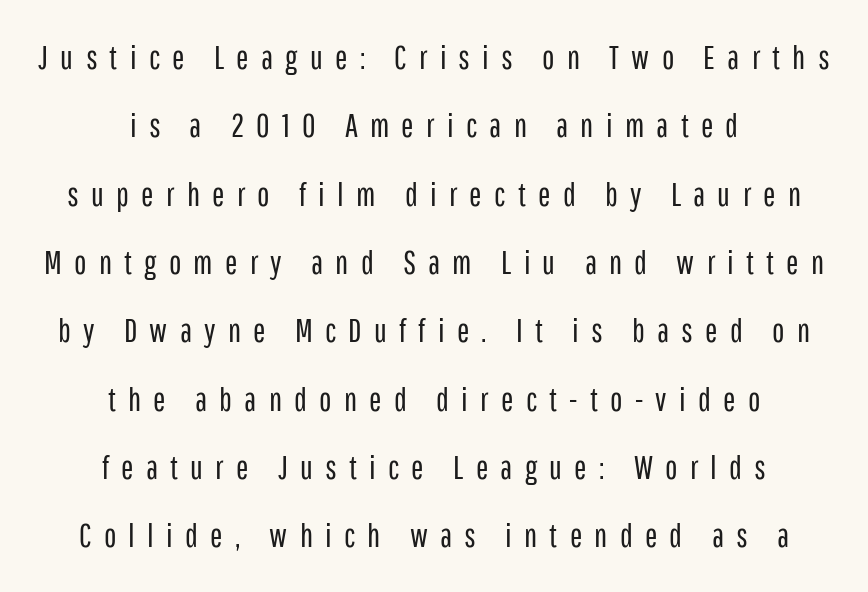
Each stroke keeps to a modest, everyday thickness or less. You can tell from the bare stems that sans-serif type was used. The foot of each line stays bare and open. Here the glyphs are tracked loosely, breaking word shapes into spaced letters. The whitespace from short lines is split evenly between both sides.
